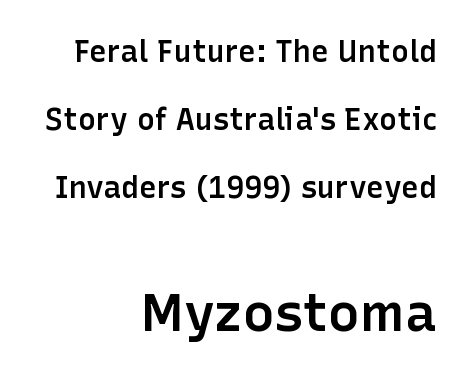
The image shows 53 px semibold sans-serif type, upright; set right-aligned, loose line spacing (2.27x), normal letter spacing, not underlined; the second (bottom) block is 1.77x larger; low stroke contrast and a medium x-height.
